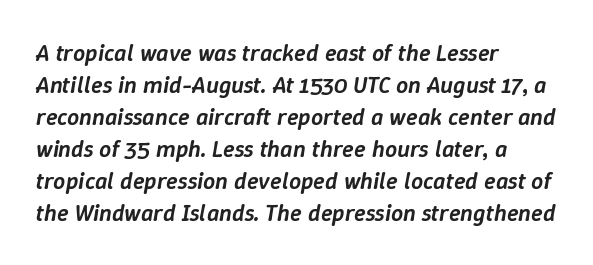
{"italic": "yes", "lean": "right", "slant_degrees": 9, "bold": "semi", "underline": "no", "align": "left", "line_spacing": "normal", "line_spacing_ratio": 1.33, "letter_spacing": "normal", "letter_spacing_em": 0.0, "glyph_px": 24}
